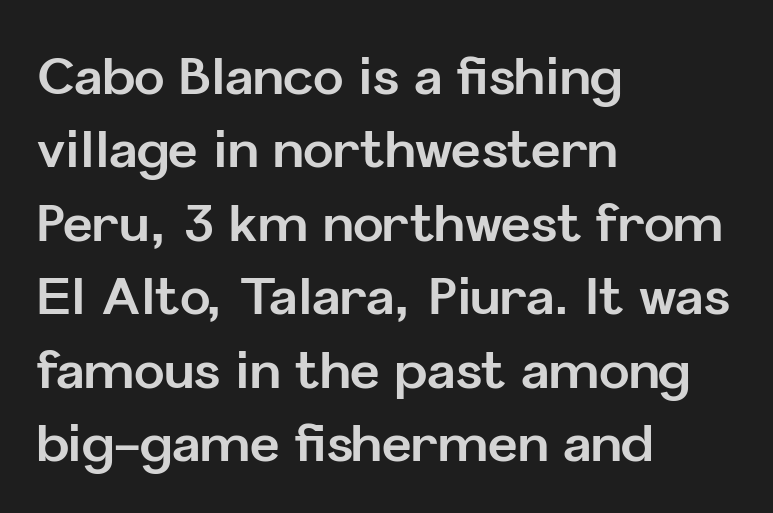
Character widths vary here, with narrow letters taking less room than wide ones. This rendering leaves character spacing at its baseline value. The text was rendered using a sans face with plain stroke endings. The text block is weighted toward the left margin, trailing off unevenly rightward.
